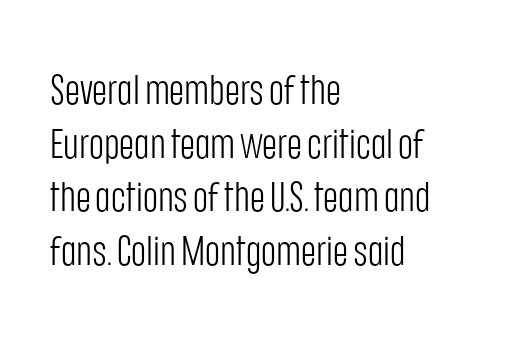
{"serif": "no", "italic": "no", "bold": "no", "weight": "light", "width": "condensed", "stroke_contrast": "low", "x_height": "large", "monospaced": "no", "underline": "no", "align": "left", "line_spacing": "normal", "line_spacing_ratio": 1.31, "letter_spacing": "normal", "letter_spacing_em": 0.0, "glyph_px": 41}
